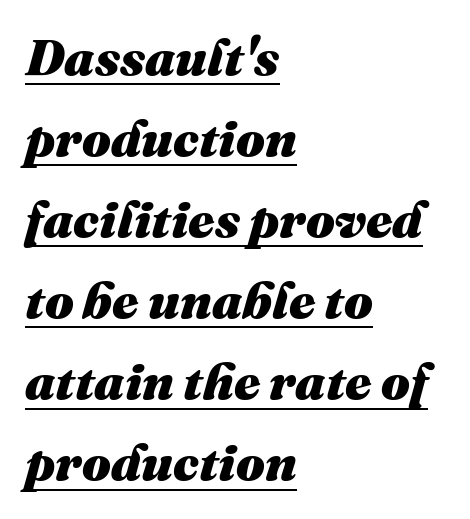
{"italic": "yes", "lean": "right", "slant_degrees": 16, "bold": "yes", "weight": "heavy", "width": "normal", "stroke_contrast": "medium", "x_height": "medium", "monospaced": "no", "underline": "yes", "align": "left", "line_spacing": "normal", "line_spacing_ratio": 1.59, "letter_spacing": "normal", "letter_spacing_em": 0.0, "glyph_px": 51}
